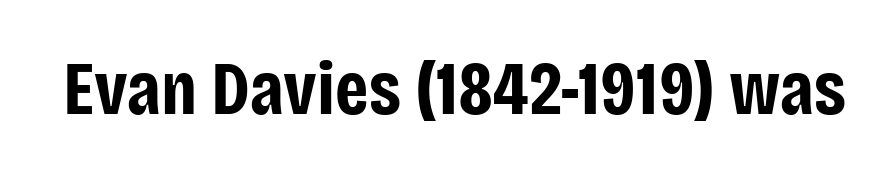
Any mark beneath the type? The region is blank. Every stem runs plumb, perpendicular to the baseline. How heavy is the stroke? Heavy — this is a bold. In terms of letterspacing, this is plain default setting. You could not count columns in this text — the font is proportionally spaced. A sans-serif font was chosen for this passage.
